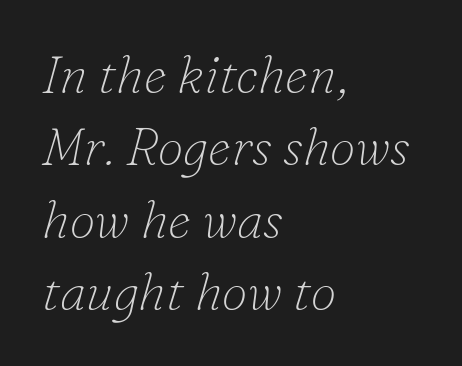
The image shows 52 px thin serif type, italic (leaning right); set left-aligned, normal line spacing (1.39x), normal letter spacing, not underlined; low stroke contrast and a small x-height.
